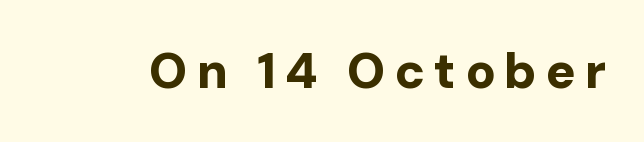
As a designer I'd log this as weight 700, bold. Proportional: the letters do not fall into vertical columns. Stroke terminals: plain, sans-serif. The typography opts for an upright posture over an oblique one.
